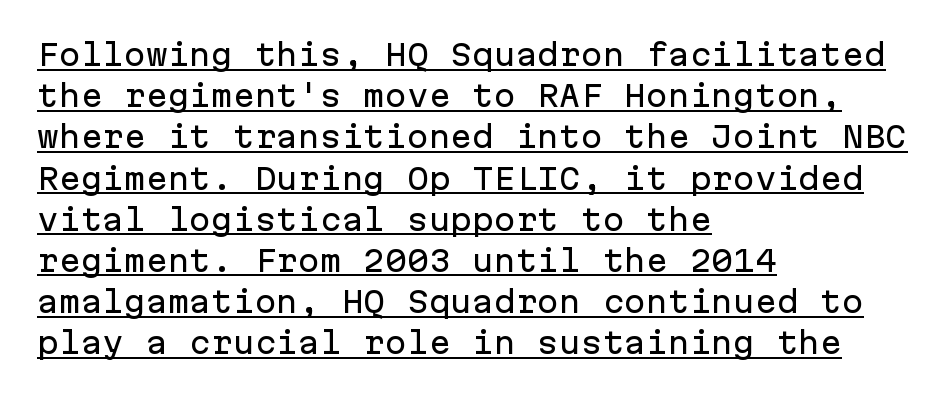
The image shows 29 px sans-serif type, upright, monospaced; set left-aligned, normal line spacing (1.42x), normal letter spacing, underlined; low stroke contrast and a medium x-height.
